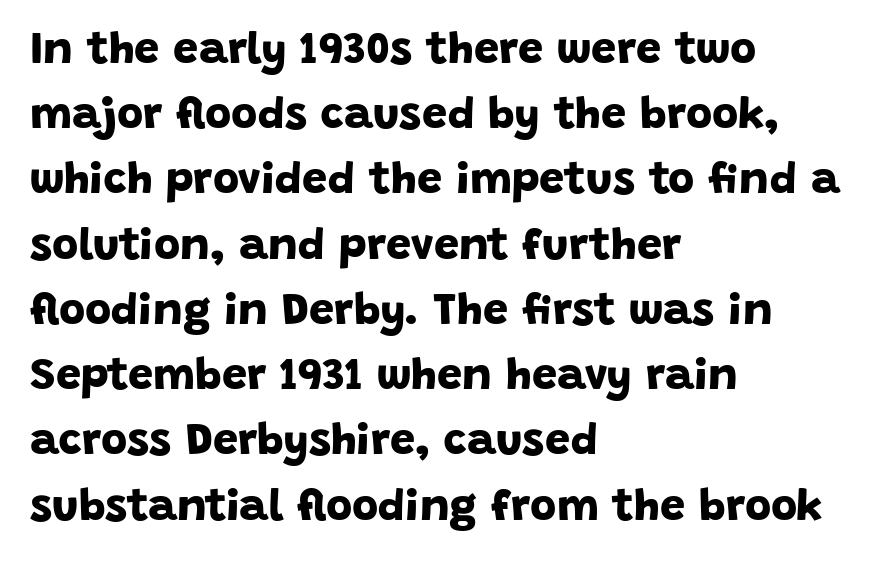
The image shows 45 px bold sans-serif type; set left-aligned, normal line spacing (1.45x), normal letter spacing, not underlined; low stroke contrast and a large x-height.
